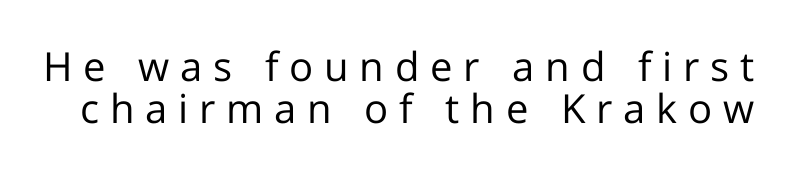
{"serif": "no", "italic": "no", "bold": "no", "weight": "regular", "width": "normal", "stroke_contrast": "low", "x_height": "medium", "monospaced": "no", "underline": "no", "line_spacing": "tight", "line_spacing_ratio": 1.04, "letter_spacing": "wide", "letter_spacing_em": 0.27, "glyph_px": 40}
